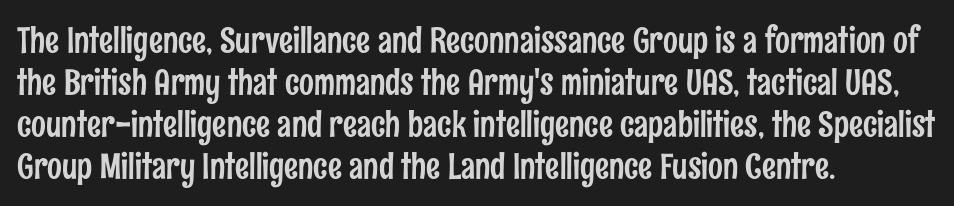
The image shows 35 px condensed sans-serif type, upright; set left-aligned, line spacing 1.2x, normal letter spacing, not underlined; low stroke contrast and a medium x-height.
